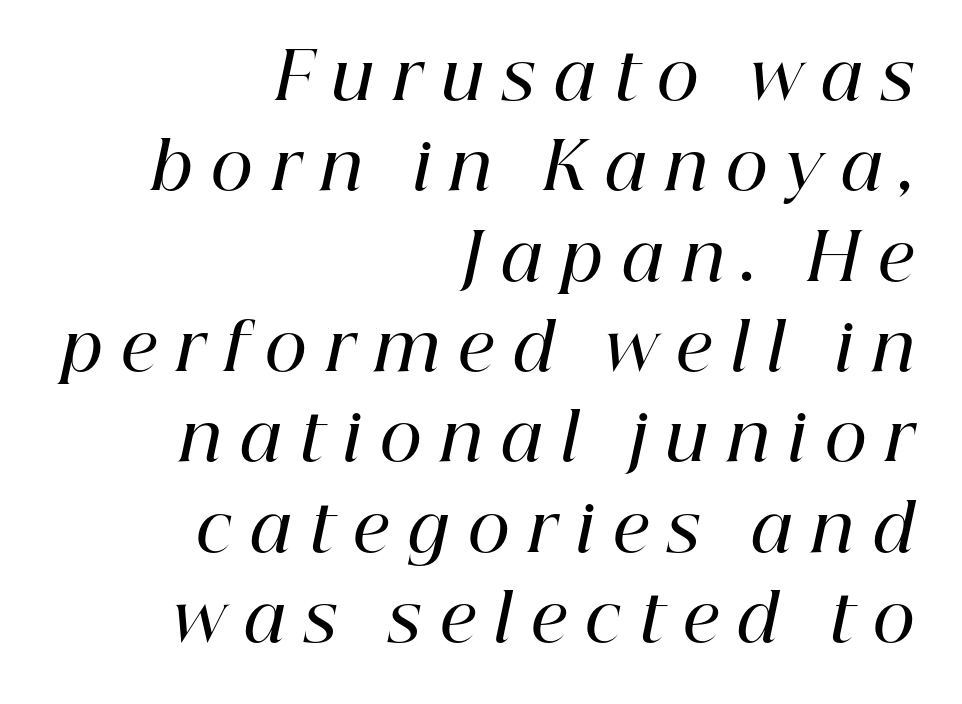
The image shows 65 px semibold serif type, italic (leaning right); set right-aligned, normal line spacing (1.39x), unusually wide letter spacing (+0.29 em), not underlined; high stroke contrast and a medium x-height.
